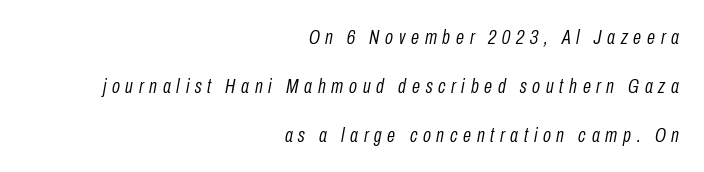
The typography opts for an oblique posture over an upright one. The space directly below the letters is spotless. Leftover space on each line is placed entirely before the opening word. Stems and bowls with no extra thickness — not bold. What stands out about the letter spacing? Its width — letters are far apart. The line-height multiplier appears high, well above default.
